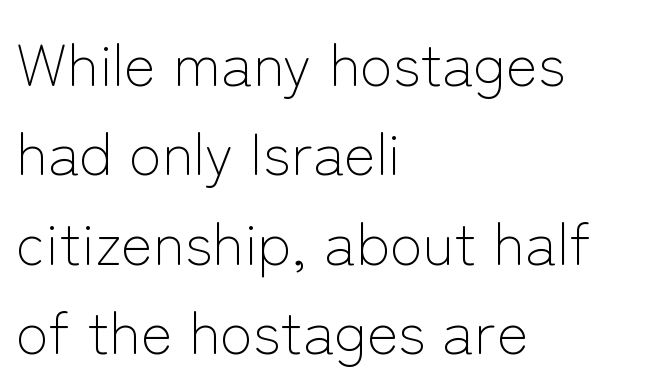
Q: Is the text bold? A: No.
Q: Is the text italic (slanted)? A: No, it is upright.
Q: Is the typeface a serif or a sans-serif typeface? A: Sans-serif.
Q: Is the text underlined? A: No.
Q: How is the paragraph aligned? A: Left-aligned.
Q: Is the spacing between letters normal or unusually wide? A: Normal.
Q: Is the spacing between lines tight, normal or loose? A: Normal.
Q: Width (condensed, normal, or wide)? A: Normal.
Q: Stroke contrast? A: Low.
Q: x-height? A: Medium.
Q: Monospaced? A: No.
